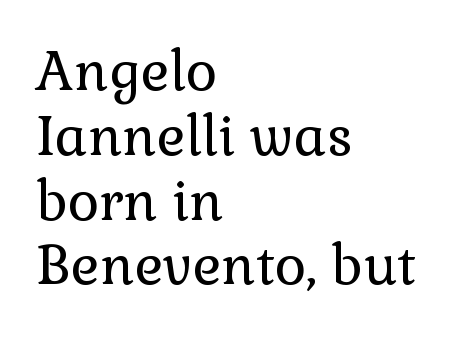
Q: Is the text bold? A: No.
Q: Is the text italic (slanted)? A: No, it is upright.
Q: Is the typeface a serif or a sans-serif typeface? A: Serif.
Q: Is the text underlined? A: No.
Q: How is the paragraph aligned? A: Left-aligned.
Q: Is the spacing between letters normal or unusually wide? A: Normal.
Q: Width (condensed, normal, or wide)? A: Normal.
Q: Stroke contrast? A: Low.
Q: x-height? A: Medium.
Q: Monospaced? A: No.
